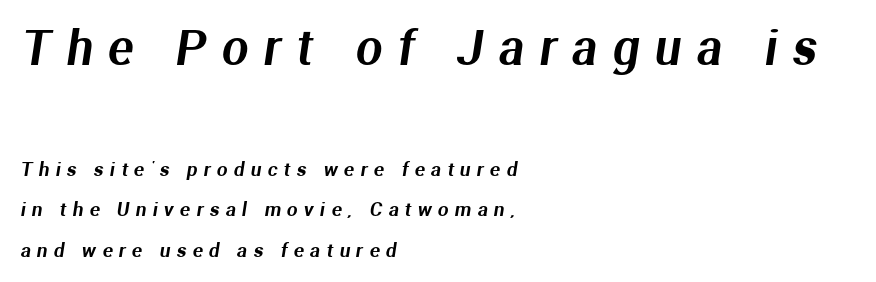
The image shows 47 px sans-serif type; set left-aligned, loose line spacing (2.13x), unusually wide letter spacing (+0.33 em), not underlined; the first (top) block is 2.47x larger; medium stroke contrast and a medium x-height.
